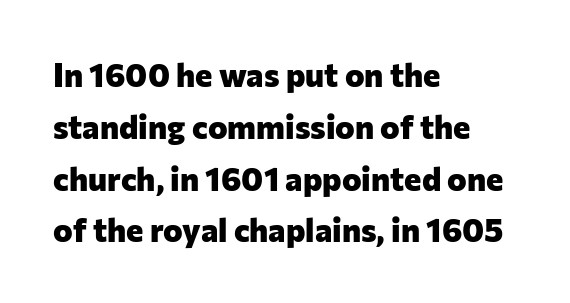
{"serif": "no", "italic": "no", "bold": "yes", "weight": "heavy", "width": "normal", "stroke_contrast": "low", "x_height": "medium", "monospaced": "no", "underline": "no", "align": "left", "line_spacing": "normal", "line_spacing_ratio": 1.57, "letter_spacing": "normal", "letter_spacing_em": 0.0, "glyph_px": 33}
